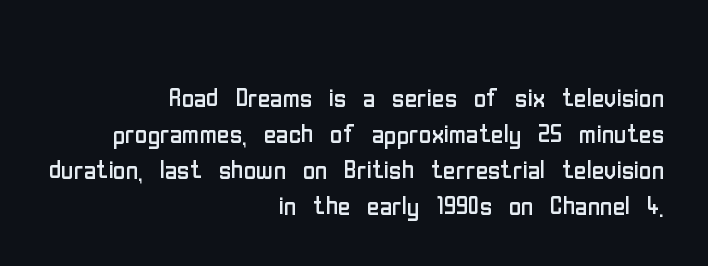
Is this a heavy cut? Hardly; it is regular or lighter. Stroke terminals: plain, sans-serif. Words appear dense and cohesive because spacing is normal. Spacing verdict: proportional, widths tailored to each character. Lines of text with bare space underneath. The setting favours the right margin, as signatures and pull-quotes sometimes do.
